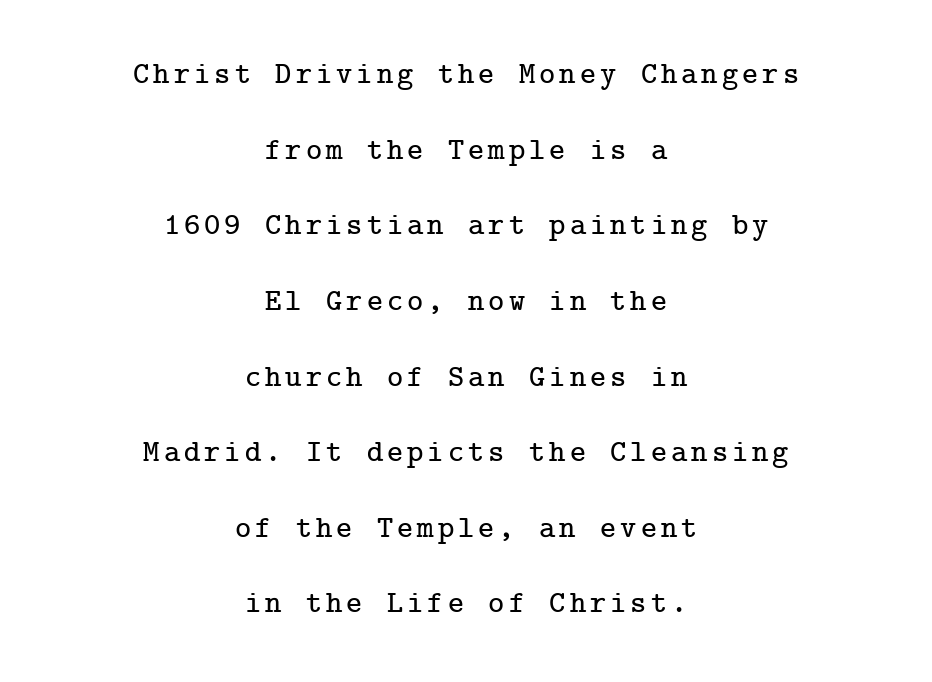
{"serif": "yes", "italic": "no", "width": "normal", "stroke_contrast": "low", "x_height": "medium", "underline": "no", "align": "center", "line_spacing": "loose", "line_spacing_ratio": 2.44, "glyph_px": 31}
